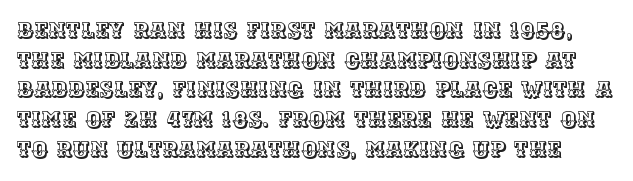
The image shows 22 px text type, upright; set normal line spacing (1.35x), normal letter spacing, not underlined.
